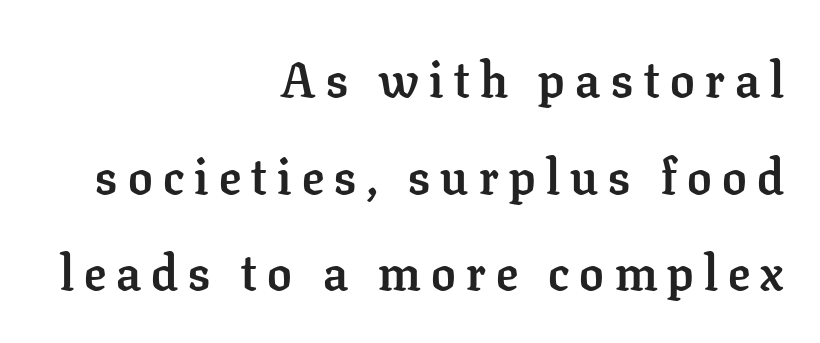
Q: Is the text bold? A: Yes.
Q: Is the text italic (slanted)? A: No, it is upright.
Q: Is the typeface a serif or a sans-serif typeface? A: Serif.
Q: Is the text underlined? A: No.
Q: How is the paragraph aligned? A: Right-aligned.
Q: Is the spacing between letters normal or unusually wide? A: Unusually wide.
Q: Is the spacing between lines tight, normal or loose? A: Loose.
Q: Width (condensed, normal, or wide)? A: Normal.
Q: Stroke contrast? A: Low.
Q: x-height? A: Medium.
Q: Monospaced? A: No.
